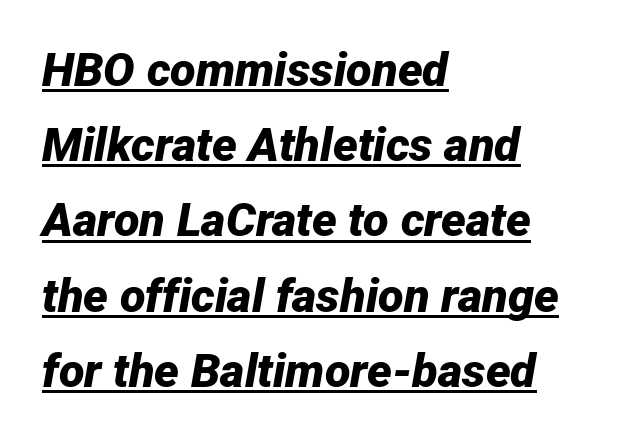
In terms of letterspacing, this is plain default setting. Each new line begins a customary step beneath the previous one. Character widths vary here, with narrow letters taking less room than wide ones. Students, observe the line beneath the letters — that is underlining. Does the copy run flush right? No — it runs flush left. Thick stems and heavy bowls — unmistakably bold.
